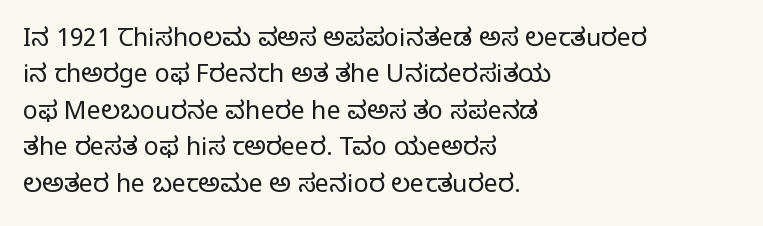
Q: Is the text bold? A: No.
Q: Is the text italic (slanted)? A: No, it is upright.
Q: Is the text underlined? A: No.
Q: How is the paragraph aligned? A: Left-aligned.
Q: Is the spacing between letters normal or unusually wide? A: Normal.
Q: Is the spacing between lines tight, normal or loose? A: Normal.
